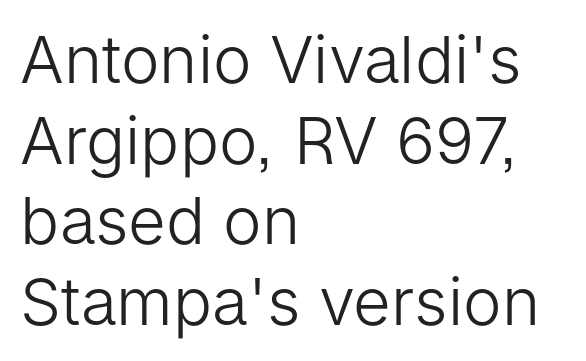
A bare baseline throughout the passage. The typesetting does not lean heavy: it is not bold. The rendering keeps characters at their native spacing. You can tell from the bare stems that sans-serif type was used.
